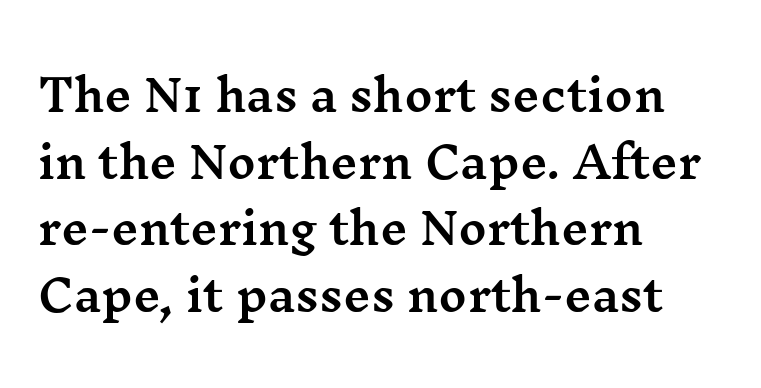
Q: Is the text italic (slanted)? A: No, it is upright.
Q: Is the typeface a serif or a sans-serif typeface? A: Serif.
Q: Is the text underlined? A: No.
Q: How is the paragraph aligned? A: Left-aligned.
Q: Is the spacing between letters normal or unusually wide? A: Normal.
Q: Is the spacing between lines tight, normal or loose? A: Normal.
Q: Width (condensed, normal, or wide)? A: Wide.
Q: Stroke contrast? A: Medium.
Q: x-height? A: Medium.
Q: Monospaced? A: No.
